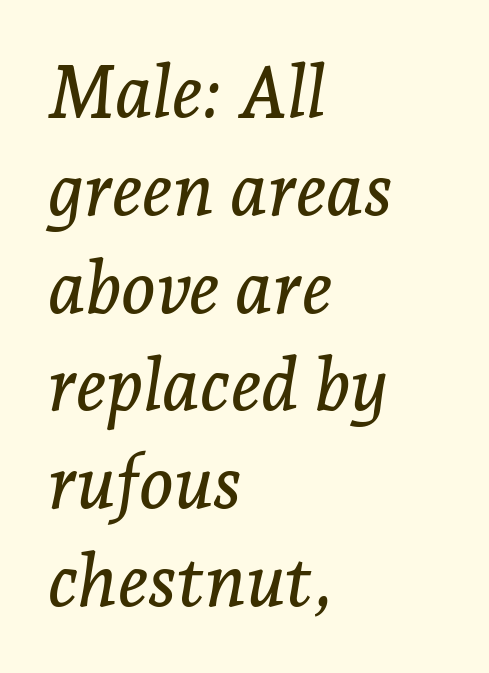
Q: Is the text italic (slanted)? A: Yes, it leans right by about 7 degrees.
Q: Is the typeface a serif or a sans-serif typeface? A: Serif.
Q: Is the text underlined? A: No.
Q: How is the paragraph aligned? A: Left-aligned.
Q: Is the spacing between letters normal or unusually wide? A: Normal.
Q: Is the spacing between lines tight, normal or loose? A: Normal.
Q: Width (condensed, normal, or wide)? A: Normal.
Q: Stroke contrast? A: Low.
Q: x-height? A: Medium.
Q: Monospaced? A: No.
